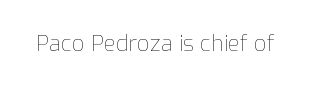
Q: Is the text bold? A: No.
Q: Is the text italic (slanted)? A: No, it is upright.
Q: Is the text underlined? A: No.
Q: Is the spacing between letters normal or unusually wide? A: Normal.
